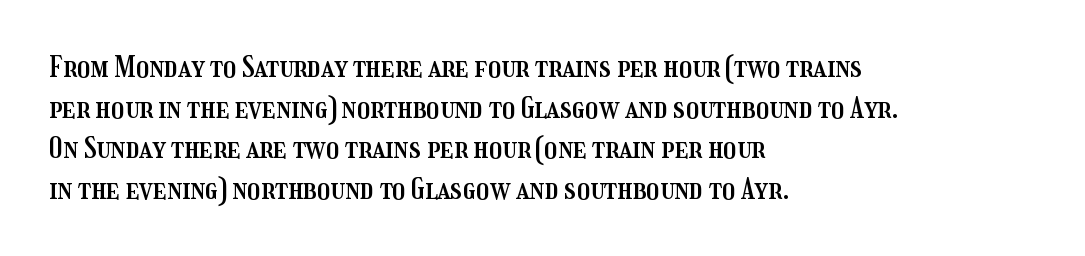
{"italic": "no", "width": "condensed", "stroke_contrast": "medium", "x_height": "medium", "monospaced": "no", "underline": "no", "align": "left", "line_spacing": "normal", "line_spacing_ratio": 1.4, "letter_spacing": "normal", "letter_spacing_em": 0.0, "glyph_px": 29}
